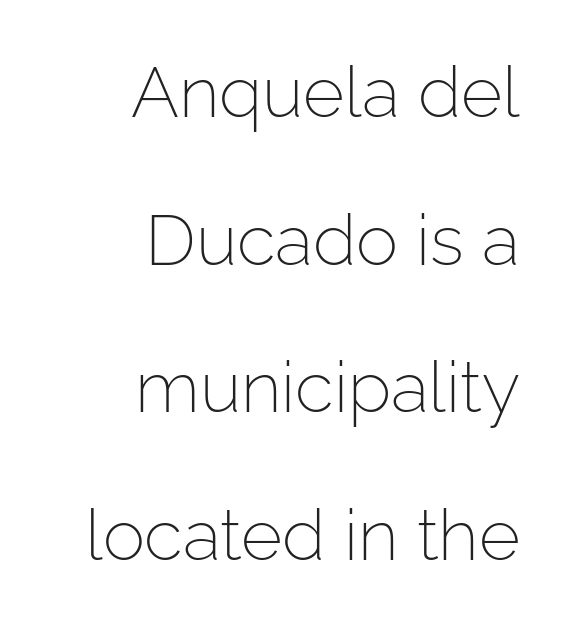
{"serif": "no", "italic": "no", "bold": "no", "weight": "light", "width": "normal", "stroke_contrast": "low", "x_height": "medium", "monospaced": "no", "underline": "no", "align": "right", "line_spacing": "loose", "line_spacing_ratio": 2.08, "letter_spacing": "normal", "letter_spacing_em": 0.0, "glyph_px": 71}
